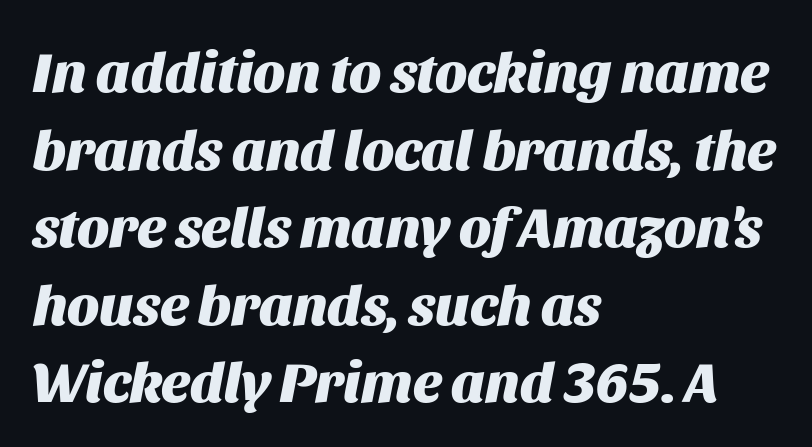
Q: Is the text bold? A: Yes.
Q: Is the text italic (slanted)? A: Yes, it leans right by about 11 degrees.
Q: Is the text underlined? A: No.
Q: How is the paragraph aligned? A: Left-aligned.
Q: Is the spacing between letters normal or unusually wide? A: Normal.
Q: Is the spacing between lines tight, normal or loose? A: Normal.
Q: Width (condensed, normal, or wide)? A: Normal.
Q: Stroke contrast? A: Medium.
Q: x-height? A: Large.
Q: Monospaced? A: No.
